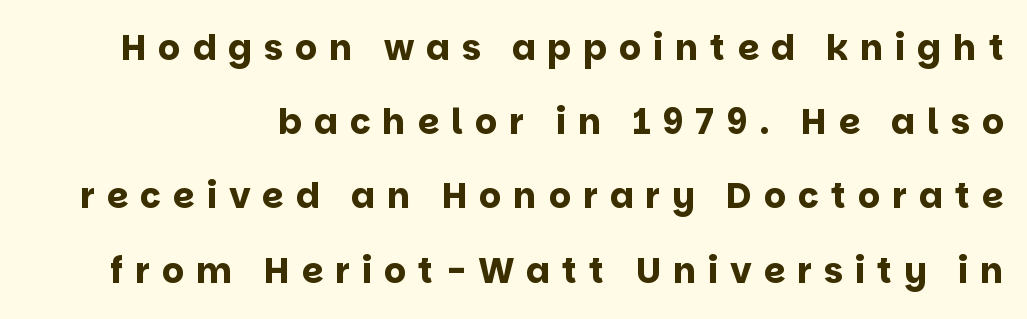
The image shows 35 px bold sans-serif type, upright; set loose line spacing (2.12x), unusually wide letter spacing (+0.34 em), not underlined; low stroke contrast and a large x-height.
